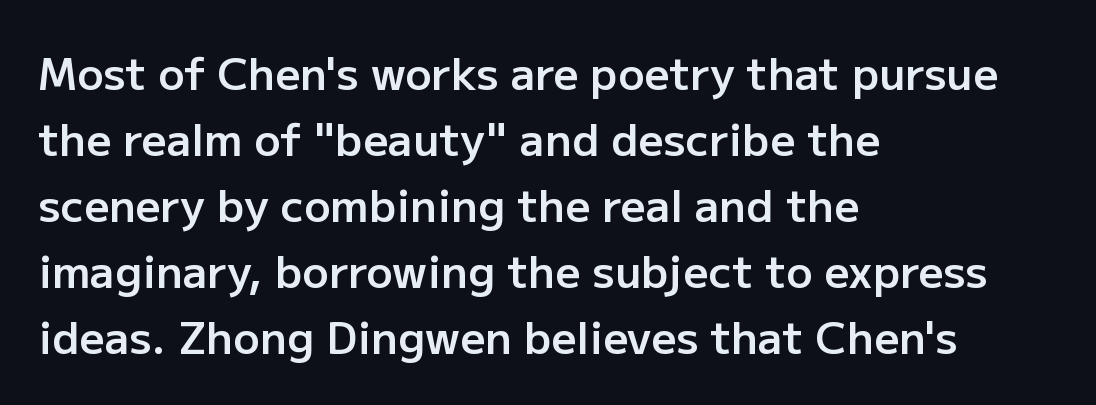
The image shows 44 px semibold sans-serif type, upright; set left-aligned, normal line spacing (1.5x), normal letter spacing, not underlined; low stroke contrast and a medium x-height.
